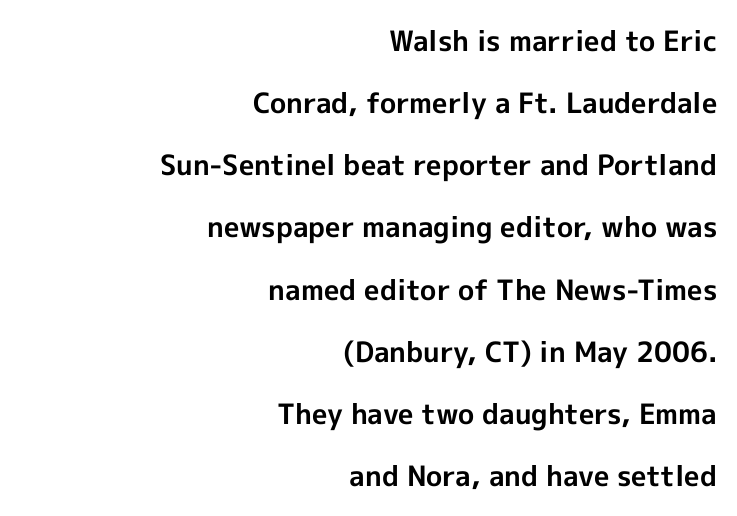
Characters remain perfectly vertical along every line. This sample has the flowing, uneven cadence of proportional lettering. A typesetter would label this face a sans. The characters look thick and weighty, a clear bold.
